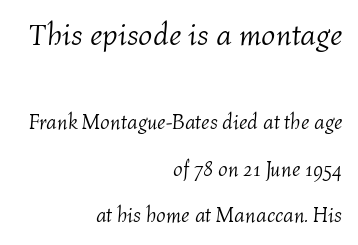
Q: Is the text bold? A: No.
Q: Is the text italic (slanted)? A: Yes, it leans right by about 4 degrees.
Q: Is the text underlined? A: No.
Q: How is the paragraph aligned? A: Right-aligned.
Q: Is the spacing between letters normal or unusually wide? A: Normal.
Q: Is the spacing between lines tight, normal or loose? A: Loose.
Q: Which block of text is set in a larger size, the first (top) or the second (bottom)? A: The first (top) one.
Q: Width (condensed, normal, or wide)? A: Normal.
Q: Stroke contrast? A: Medium.
Q: x-height? A: Medium.
Q: Monospaced? A: No.
